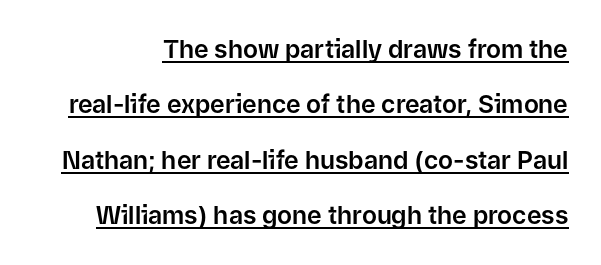
The image shows 25 px text type, upright; set loose line spacing (2.22x), normal letter spacing, underlined.
